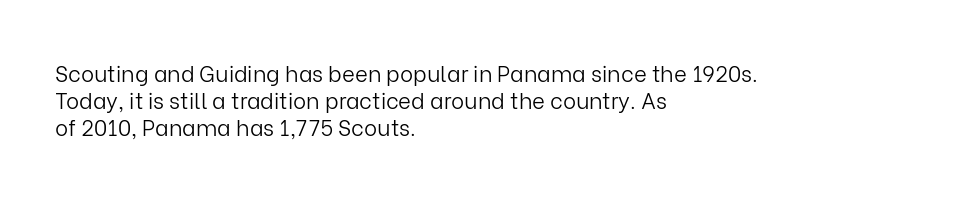
Honestly, the letter spacing is just normal — you wouldn't notice it. A student would call this left alignment; a typographer would say flush left, rag right. The font sits on the lighter half of the weight spectrum, regular included. Just letters on the line, the space beneath them empty.
